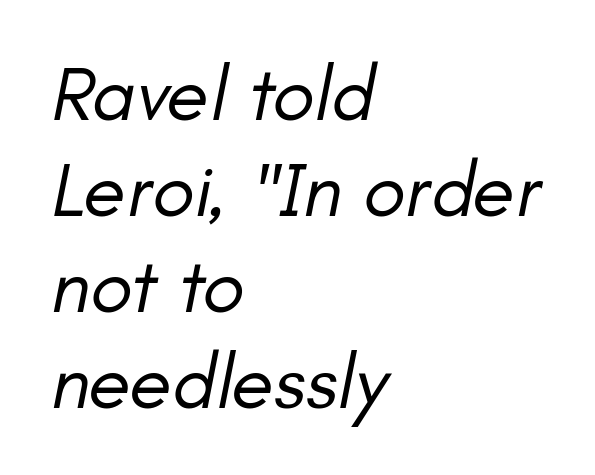
{"italic": "yes", "lean": "right", "slant_degrees": 11, "bold": "no", "weight": "regular", "width": "normal", "stroke_contrast": "low", "x_height": "small", "monospaced": "no", "underline": "no", "align": "left", "line_spacing_ratio": 1.23, "letter_spacing": "normal", "letter_spacing_em": 0.0, "glyph_px": 78}
